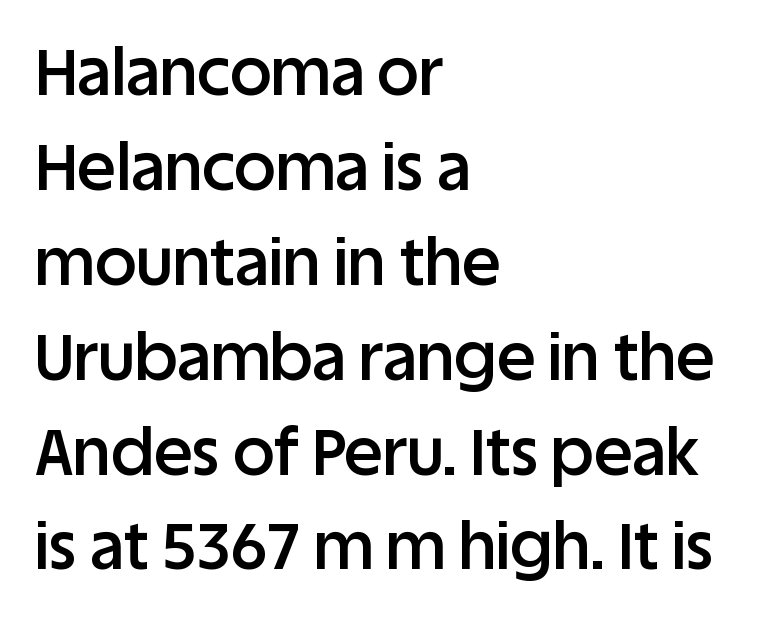
{"serif": "no", "italic": "no", "bold": "semi", "weight": "semibold", "width": "normal", "stroke_contrast": "low", "x_height": "large", "monospaced": "no", "underline": "no", "align": "left", "line_spacing": "normal", "line_spacing_ratio": 1.46, "letter_spacing": "normal", "letter_spacing_em": 0.0, "glyph_px": 65}
